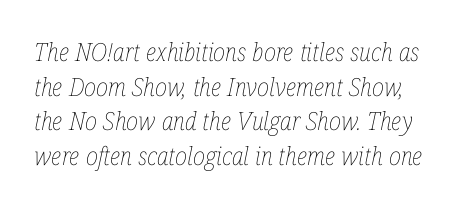
Q: Is the text bold? A: No.
Q: Is the text italic (slanted)? A: Yes, it leans right by about 12 degrees.
Q: Is the text underlined? A: No.
Q: Is the spacing between letters normal or unusually wide? A: Normal.
Q: Is the spacing between lines tight, normal or loose? A: Normal.
